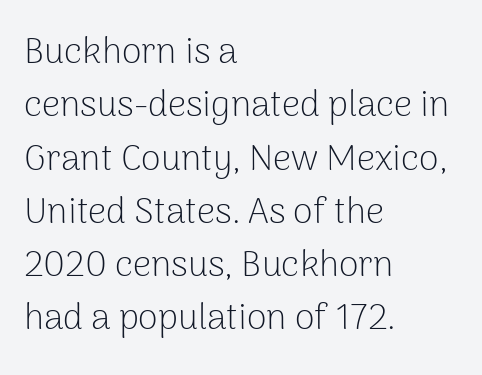
{"serif": "no", "italic": "no", "bold": "no", "weight": "light", "width": "normal", "stroke_contrast": "low", "x_height": "medium", "monospaced": "no", "underline": "no", "align": "left", "line_spacing": "normal", "line_spacing_ratio": 1.48, "letter_spacing": "normal", "letter_spacing_em": 0.0, "glyph_px": 36}
